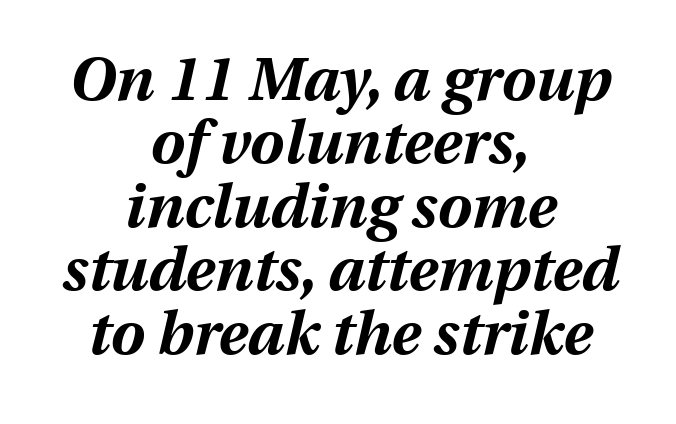
Q: Is the text bold? A: Yes.
Q: Is the text italic (slanted)? A: Yes, it leans right by about 13 degrees.
Q: Is the text underlined? A: No.
Q: How is the paragraph aligned? A: Centered.
Q: Is the spacing between letters normal or unusually wide? A: Normal.
Q: Is the spacing between lines tight, normal or loose? A: Tight.
Q: Width (condensed, normal, or wide)? A: Normal.
Q: Stroke contrast? A: Medium.
Q: x-height? A: Medium.
Q: Monospaced? A: No.
